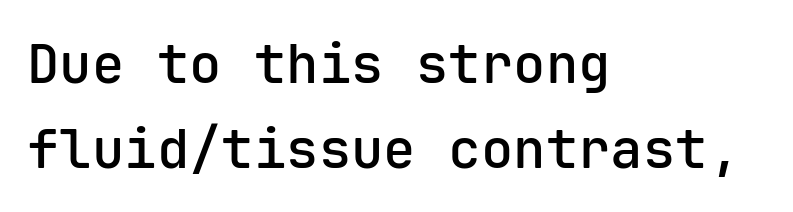
Q: Is the text bold? A: Semi-bold.
Q: Is the text italic (slanted)? A: No, it is upright.
Q: Is the typeface a serif or a sans-serif typeface? A: Sans-serif.
Q: Is the text underlined? A: No.
Q: How is the paragraph aligned? A: Left-aligned.
Q: Is the spacing between letters normal or unusually wide? A: Normal.
Q: Is the spacing between lines tight, normal or loose? A: Normal.
Q: Width (condensed, normal, or wide)? A: Normal.
Q: Stroke contrast? A: Low.
Q: x-height? A: Medium.
Q: Monospaced? A: Yes.
